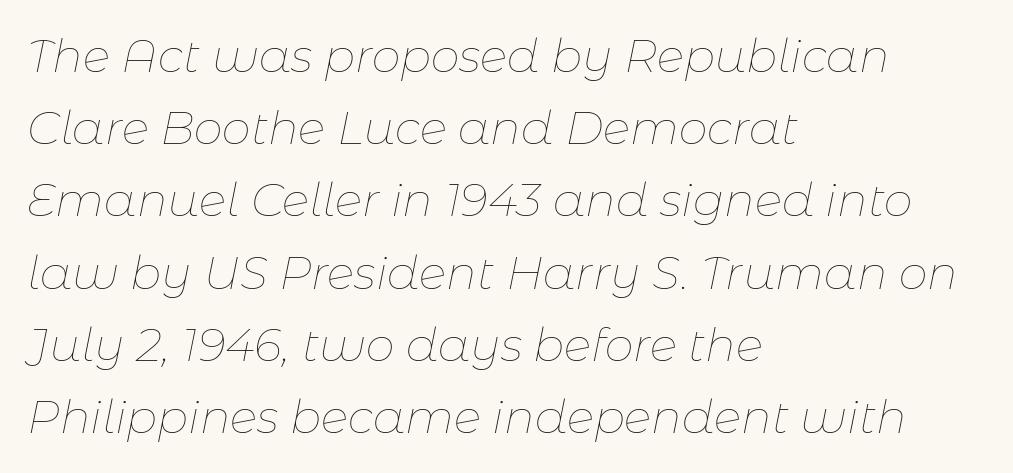
{"italic": "yes", "lean": "right", "slant_degrees": 11, "bold": "no", "weight": "thin", "width": "normal", "stroke_contrast": "low", "x_height": "medium", "monospaced": "no", "underline": "no", "align": "left", "line_spacing": "normal", "line_spacing_ratio": 1.57, "letter_spacing": "normal", "letter_spacing_em": 0.0, "glyph_px": 46}
